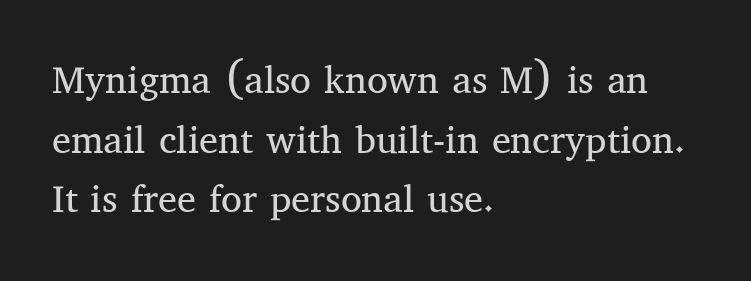
The image shows 38 px regular-weight serif type, upright; set left-aligned, normal line spacing (1.57x), normal letter spacing, not underlined; medium stroke contrast and a medium x-height.
